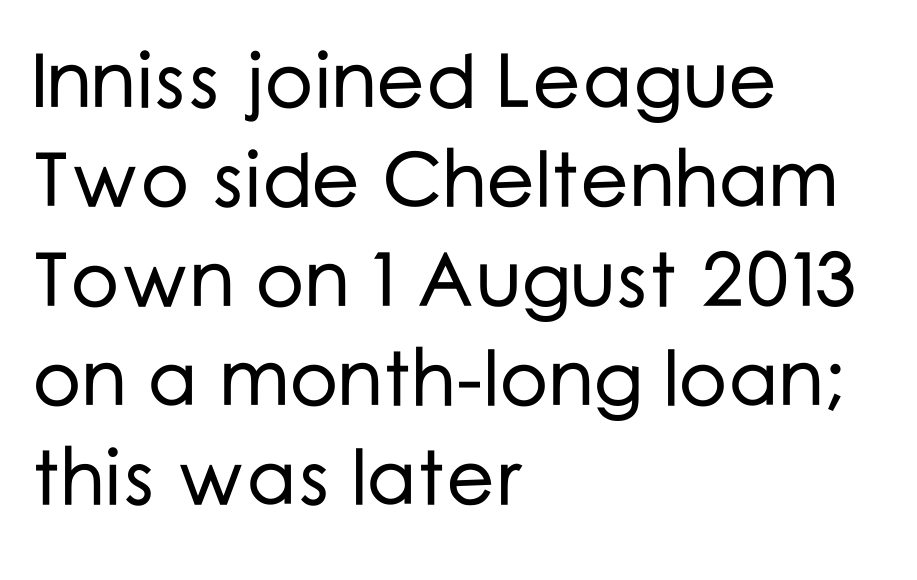
Q: Is the text italic (slanted)? A: No, it is upright.
Q: Is the typeface a serif or a sans-serif typeface? A: Sans-serif.
Q: Is the text underlined? A: No.
Q: How is the paragraph aligned? A: Left-aligned.
Q: Is the spacing between letters normal or unusually wide? A: Normal.
Q: Is the spacing between lines tight, normal or loose? A: Normal.
Q: Width (condensed, normal, or wide)? A: Normal.
Q: Stroke contrast? A: Low.
Q: x-height? A: Medium.
Q: Monospaced? A: No.
